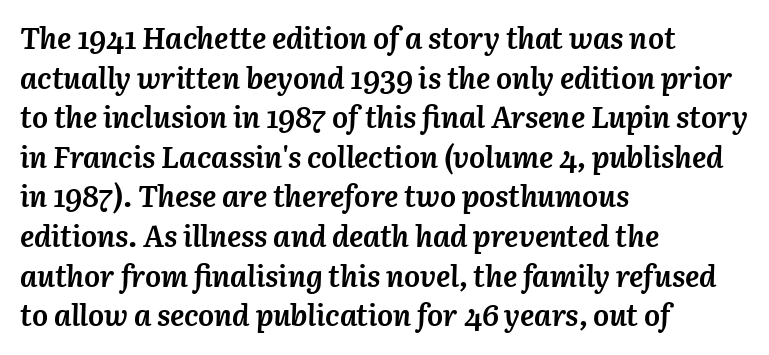
The image shows 30 px semibold type, italic (leaning right); set left-aligned, normal line spacing (1.32x), normal letter spacing, not underlined; medium stroke contrast and a medium x-height.
